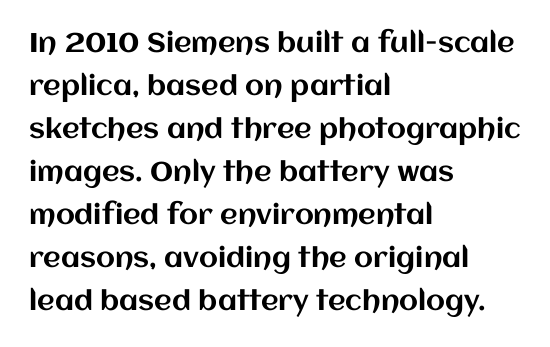
The image shows 27 px text type, upright; set left-aligned, normal line spacing (1.59x), normal letter spacing, not underlined.
